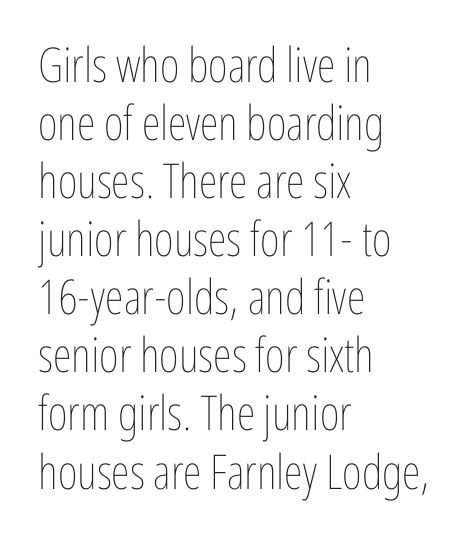
{"italic": "no", "bold": "no", "weight": "thin", "width": "condensed", "stroke_contrast": "low", "x_height": "medium", "monospaced": "no", "underline": "no", "align": "left", "line_spacing_ratio": 1.21, "letter_spacing": "normal", "letter_spacing_em": 0.0, "glyph_px": 48}
